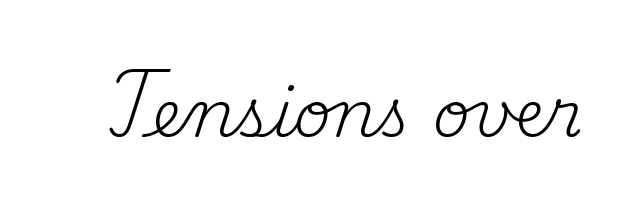
Q: Is the text bold? A: No.
Q: Is the text italic (slanted)? A: Yes.
Q: Is the typeface a serif or a sans-serif typeface? A: Serif.
Q: Is the text underlined? A: No.
Q: Is the spacing between letters normal or unusually wide? A: Normal.
Q: Width (condensed, normal, or wide)? A: Normal.
Q: Stroke contrast? A: Medium.
Q: x-height? A: Small.
Q: Monospaced? A: No.
